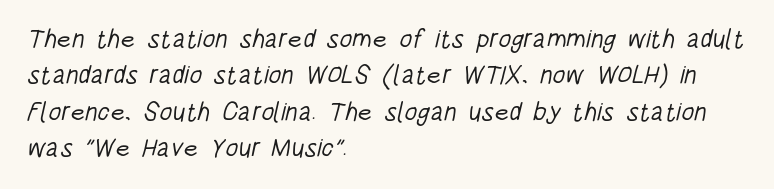
{"bold": "no", "underline": "no", "align": "left", "line_spacing": "normal", "line_spacing_ratio": 1.4, "letter_spacing": "normal", "letter_spacing_em": 0.0, "glyph_px": 26}
